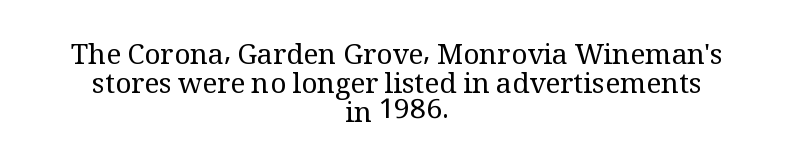
The image shows 28 px regular-weight serif type, upright; set centered, tight line spacing (1.03x), normal letter spacing, not underlined; medium stroke contrast and a medium x-height.
